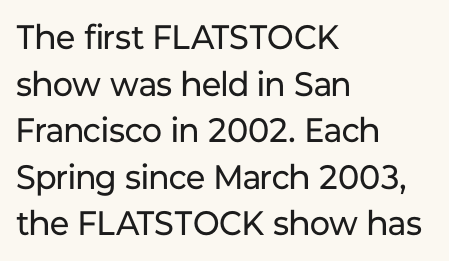
Q: Is the text bold? A: No.
Q: Is the text italic (slanted)? A: No, it is upright.
Q: Is the typeface a serif or a sans-serif typeface? A: Sans-serif.
Q: Is the text underlined? A: No.
Q: How is the paragraph aligned? A: Left-aligned.
Q: Is the spacing between letters normal or unusually wide? A: Normal.
Q: Is the spacing between lines tight, normal or loose? A: Normal.
Q: Width (condensed, normal, or wide)? A: Normal.
Q: Stroke contrast? A: Low.
Q: x-height? A: Medium.
Q: Monospaced? A: No.
